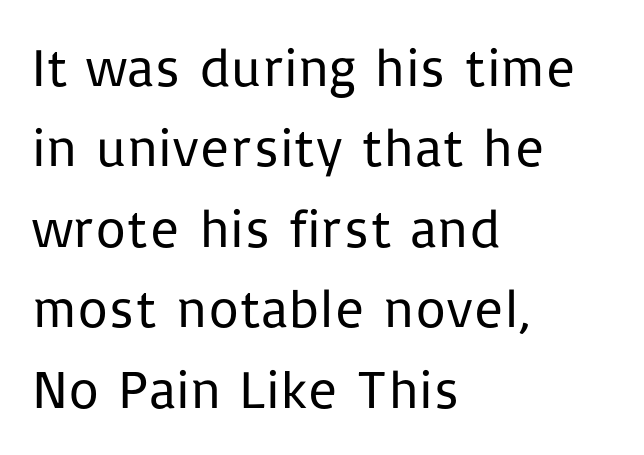
The image shows 54 px regular-weight sans-serif type, upright; set left-aligned, normal line spacing (1.49x), normal letter spacing, not underlined; low stroke contrast and a medium x-height.
